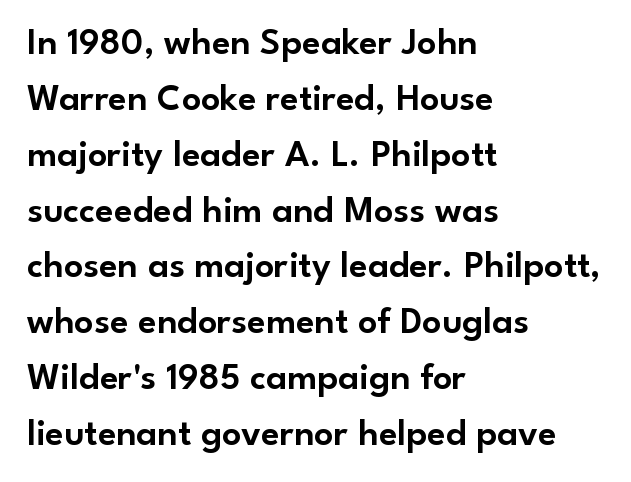
The foot of each line stays bare and open. Looks like regular typesetting: each glyph gets only the width it needs. Does the type have serifs? No, each stem ends abruptly. Each line starts at the same left margin while the right side varies. Every stem runs plumb, perpendicular to the baseline.
